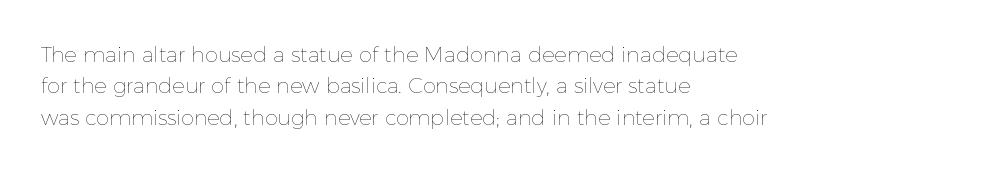
The image shows 21 px text type, upright; set left-aligned, normal line spacing (1.5x), normal letter spacing, not underlined.
